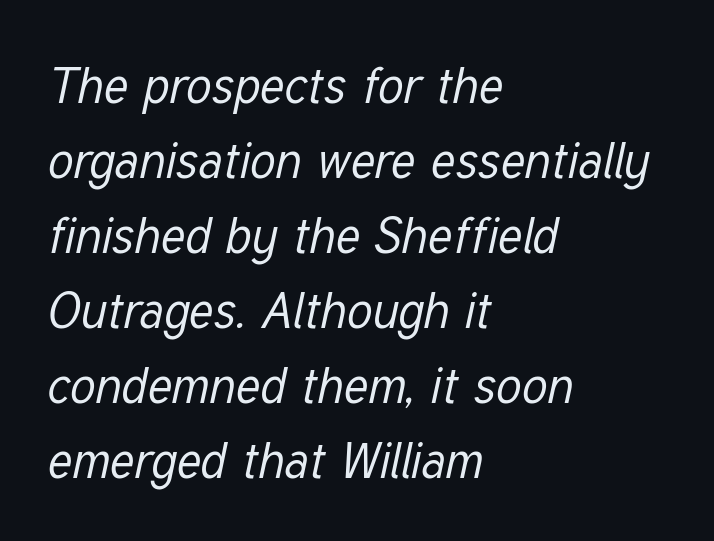
{"italic": "yes", "lean": "right", "slant_degrees": 12, "bold": "no", "weight": "regular", "width": "condensed", "stroke_contrast": "low", "x_height": "medium", "monospaced": "no", "underline": "no", "align": "left", "line_spacing": "normal", "line_spacing_ratio": 1.5, "letter_spacing": "normal", "letter_spacing_em": 0.0, "glyph_px": 50}
